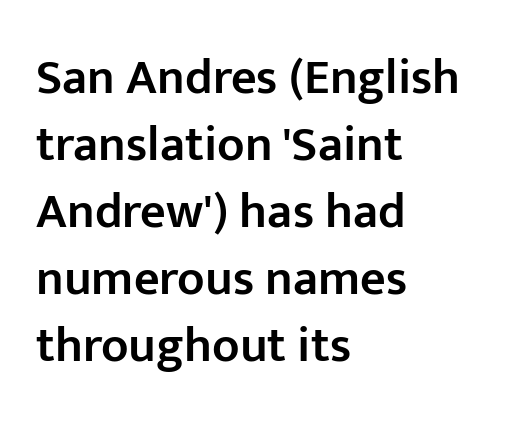
Look at the stroke-to-counter ratio: somewhat heavy, a semibold. Are there feet on the stems? There aren't — it's a sans. Typeset ragged right — the left edge is the straight one. The face used here is proportionally spaced, like ordinary book or web type.
